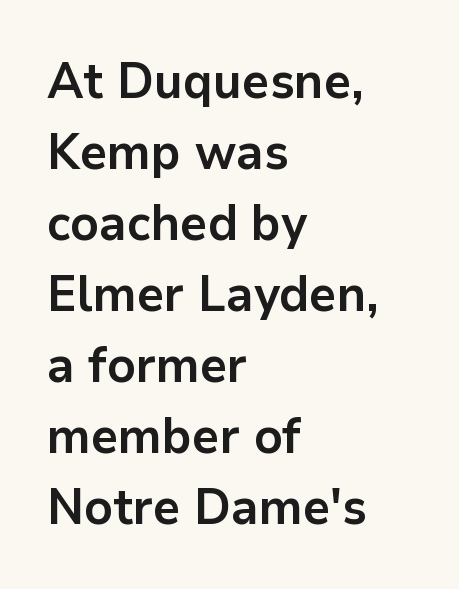
No extra tracking has been applied to these lines. Check where the strokes stop: nothing finishes them off — pure sans. Lines of text with bare space underneath. The typography opts for an upright posture over an oblique one. How would I describe the line gaps? Plain and ordinary. Every row of glyphs begins at an identical x-position on the left.
